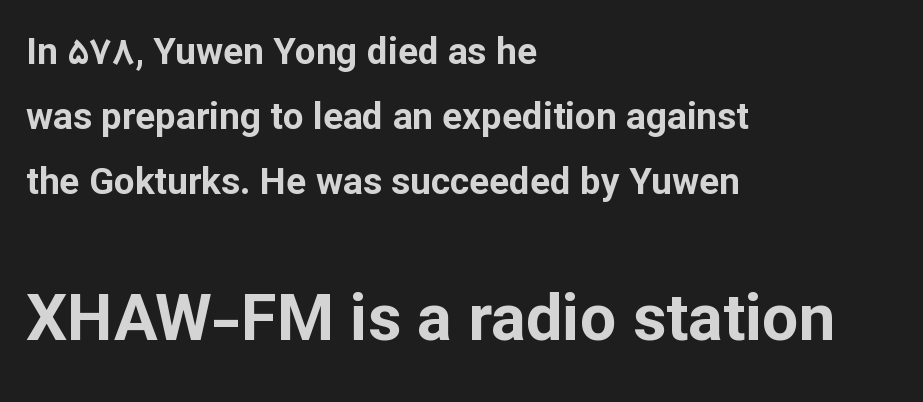
{"serif": "no", "italic": "no", "bold": "yes", "weight": "bold", "width": "normal", "stroke_contrast": "low", "x_height": "medium", "monospaced": "no", "underline": "no", "align": "left", "line_spacing_ratio": 1.76, "letter_spacing": "normal", "letter_spacing_em": 0.0, "larger_block": "second", "size_ratio": 1.76, "glyph_px": 65}
